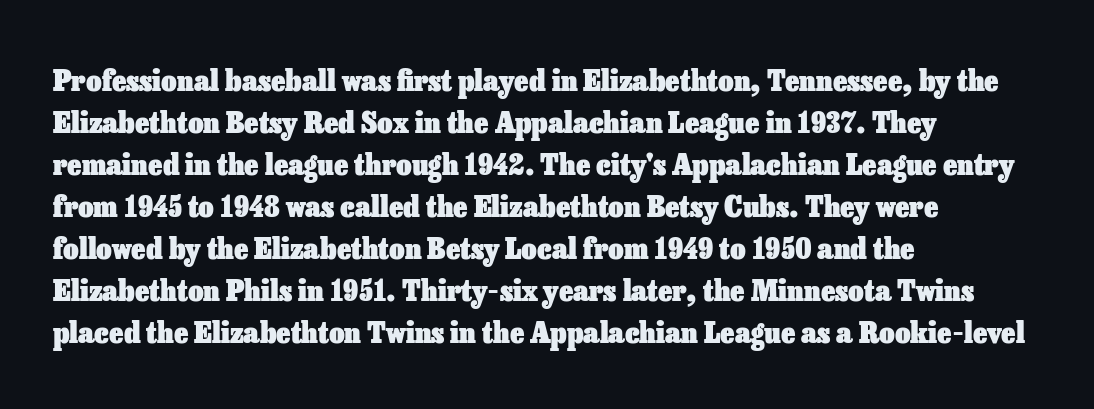
The image shows 30 px heavy type, upright; set left-aligned, normal line spacing (1.4x), normal letter spacing, not underlined; low stroke contrast and a medium x-height.
